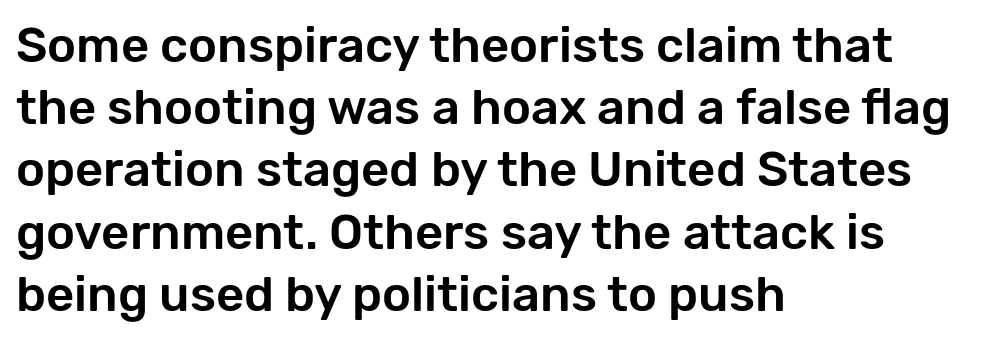
Q: Is the text italic (slanted)? A: No, it is upright.
Q: Is the typeface a serif or a sans-serif typeface? A: Sans-serif.
Q: Is the text underlined? A: No.
Q: How is the paragraph aligned? A: Left-aligned.
Q: Is the spacing between letters normal or unusually wide? A: Normal.
Q: Is the spacing between lines tight, normal or loose? A: Normal.
Q: Width (condensed, normal, or wide)? A: Normal.
Q: Stroke contrast? A: Low.
Q: x-height? A: Medium.
Q: Monospaced? A: No.
